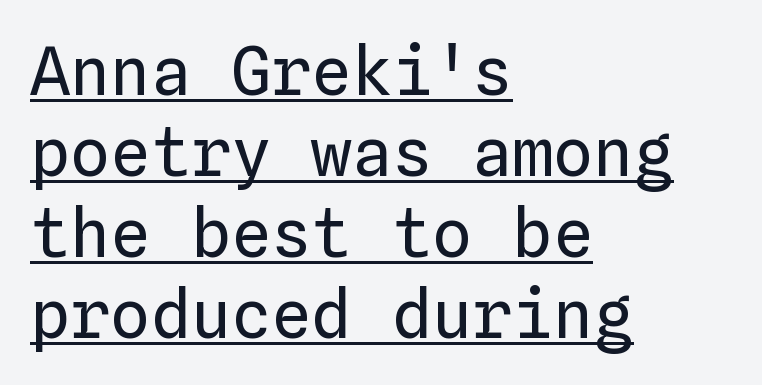
{"italic": "no", "bold": "no", "weight": "regular", "width": "normal", "stroke_contrast": "low", "x_height": "medium", "monospaced": "yes", "underline": "yes", "align": "left", "line_spacing_ratio": 1.21, "letter_spacing": "normal", "letter_spacing_em": 0.0, "glyph_px": 67}
